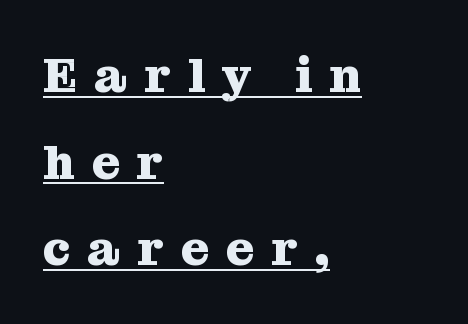
Q: Is the text bold? A: Yes.
Q: Is the text italic (slanted)? A: No, it is upright.
Q: Is the typeface a serif or a sans-serif typeface? A: Serif.
Q: Is the text underlined? A: Yes.
Q: How is the paragraph aligned? A: Left-aligned.
Q: Is the spacing between letters normal or unusually wide? A: Unusually wide.
Q: Width (condensed, normal, or wide)? A: Normal.
Q: Stroke contrast? A: Medium.
Q: x-height? A: Medium.
Q: Monospaced? A: No.
